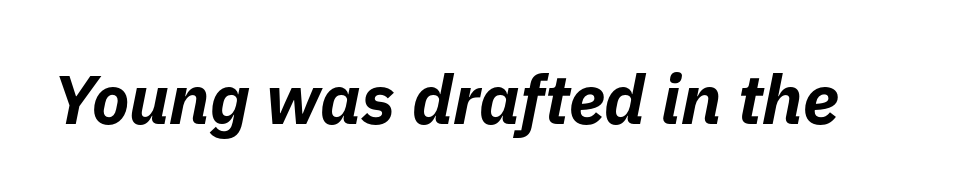
The image shows 69 px bold type, italic (leaning right); set normal letter spacing, not underlined; low stroke contrast and a medium x-height.
